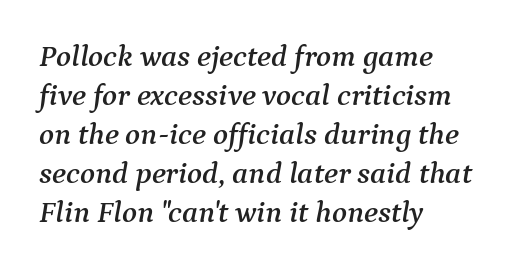
{"serif": "yes", "italic": "yes", "lean": "right", "slant_degrees": 9, "width": "normal", "stroke_contrast": "medium", "x_height": "medium", "monospaced": "no", "underline": "no", "align": "left", "line_spacing": "normal", "line_spacing_ratio": 1.26, "letter_spacing": "normal", "letter_spacing_em": 0.0, "glyph_px": 31}
